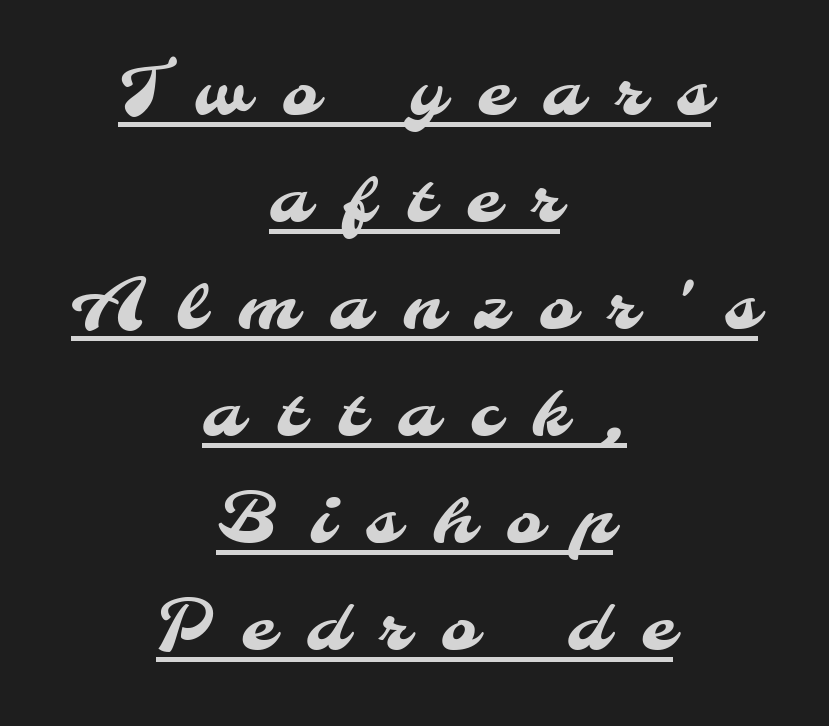
The image shows 69 px sans-serif type; set centered, normal line spacing (1.55x), unusually wide letter spacing (+0.48 em), underlined; medium stroke contrast and a small x-height.
